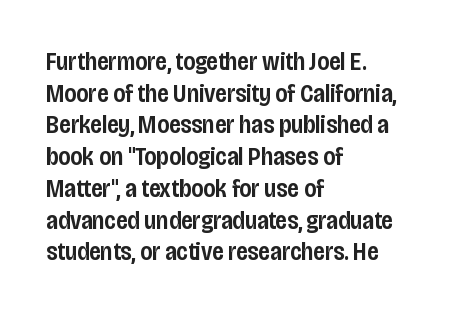
{"italic": "no", "bold": "semi", "underline": "no", "align": "left", "line_spacing": "normal", "line_spacing_ratio": 1.27, "letter_spacing": "normal", "letter_spacing_em": 0.0, "glyph_px": 25}
